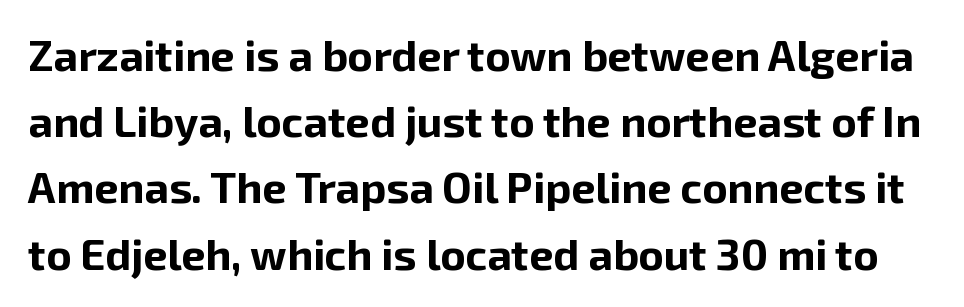
{"serif": "no", "italic": "no", "bold": "yes", "weight": "bold", "width": "normal", "stroke_contrast": "low", "x_height": "medium", "monospaced": "no", "underline": "no", "line_spacing": "normal", "line_spacing_ratio": 1.54, "letter_spacing": "normal", "letter_spacing_em": 0.0, "glyph_px": 43}
